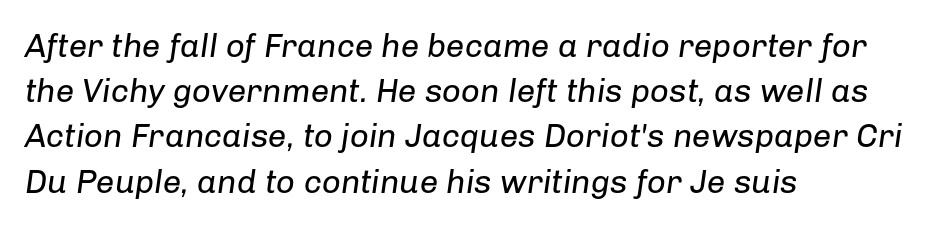
The image shows 33 px regular-weight type, italic (leaning right); set left-aligned, normal line spacing (1.37x), normal letter spacing, not underlined; low stroke contrast and a medium x-height.
